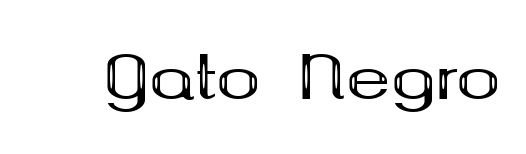
The image shows 60 px bold, wide serif type, upright; set normal letter spacing, not underlined; medium stroke contrast and a medium x-height.
